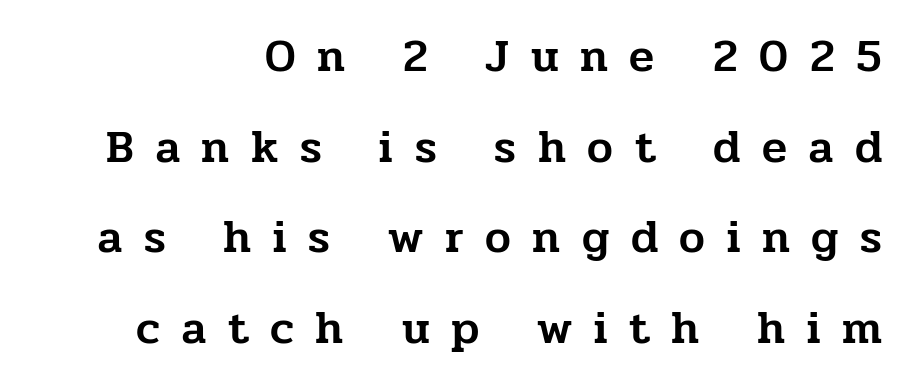
The glyphs are unaccompanied by any horizontal stroke below them. Observe the serifs anchoring each vertical stroke in this sample. Posture: upright roman. The letters advance in unequal steps, a hallmark of proportional type.
